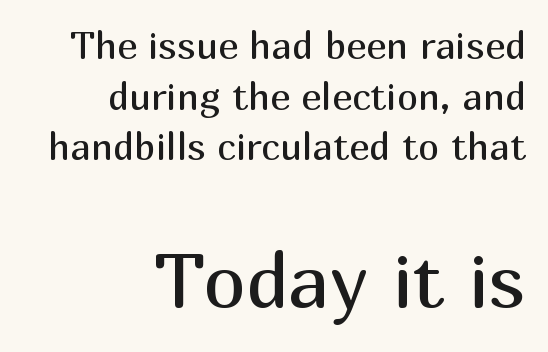
Honestly, the letter spacing is just normal — you wouldn't notice it. Typographically, this falls in the sans-serif category. You could not count columns in this text — the font is proportionally spaced. Has an underline been added? It has not. The passage is arranged like a letterhead date or caption credit — flush right. Two sizes are in play, and the larger belongs to the second block.
